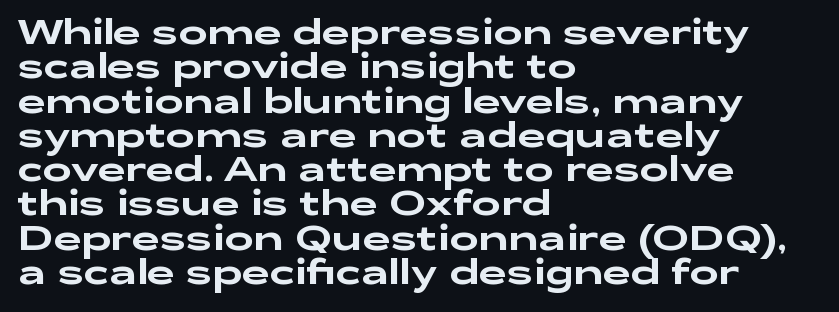
The image shows 35 px wide sans-serif type, upright; set left-aligned, tight line spacing (0.98x), normal letter spacing, not underlined; low stroke contrast and a medium x-height.
